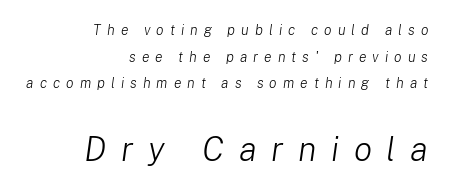
{"italic": "yes", "lean": "right", "slant_degrees": 8, "bold": "no", "weight": "light", "width": "normal", "stroke_contrast": "low", "x_height": "medium", "monospaced": "no", "underline": "no", "align": "right", "line_spacing": "loose", "line_spacing_ratio": 1.9, "letter_spacing": "wide", "letter_spacing_em": 0.43, "larger_block": "second", "size_ratio": 2.43, "glyph_px": 34}
